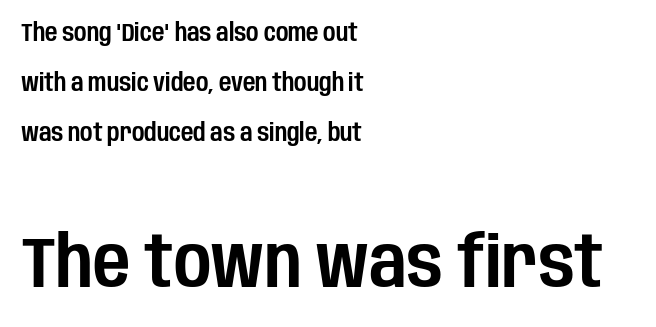
Visually the block forms a straight wall on the left and a jagged coastline on the right. The face used here is proportionally spaced, like ordinary book or web type. Every character sits straight up, as roman type does. In terms of letterspacing, this is plain default setting. Larger block? The one below; the one above is distinctly smaller. You could fit nearly another row in the gap between these rows.
